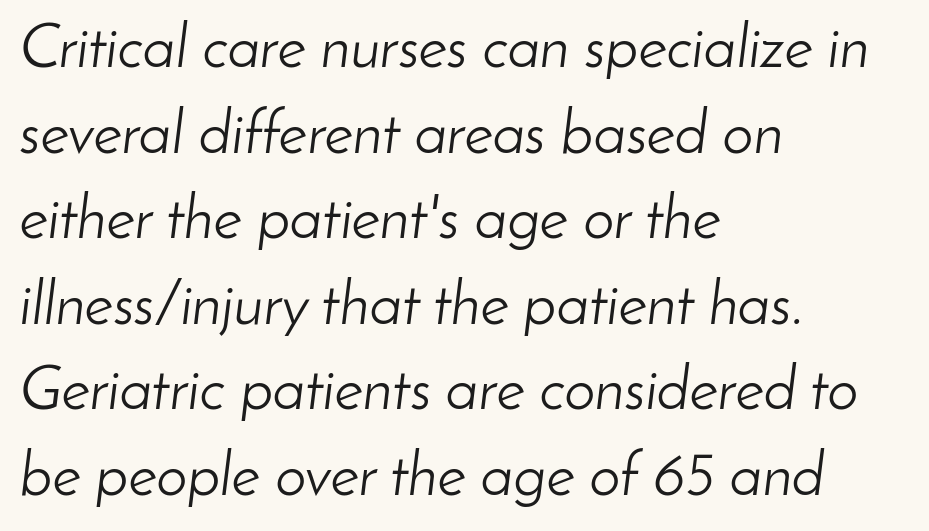
{"italic": "yes", "lean": "right", "slant_degrees": 8, "bold": "no", "weight": "light", "width": "normal", "stroke_contrast": "low", "x_height": "small", "monospaced": "no", "underline": "no", "align": "left", "line_spacing": "normal", "line_spacing_ratio": 1.38, "letter_spacing": "normal", "letter_spacing_em": 0.0, "glyph_px": 62}
